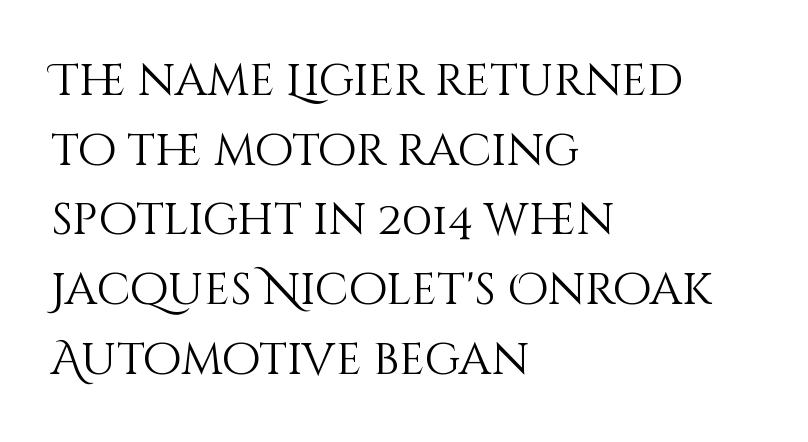
Q: Is the text bold? A: No.
Q: Is the text italic (slanted)? A: No, it is upright.
Q: Is the text underlined? A: No.
Q: How is the paragraph aligned? A: Left-aligned.
Q: Is the spacing between letters normal or unusually wide? A: Normal.
Q: Is the spacing between lines tight, normal or loose? A: Normal.
Q: Width (condensed, normal, or wide)? A: Normal.
Q: Stroke contrast? A: Medium.
Q: x-height? A: Large.
Q: Monospaced? A: No.
